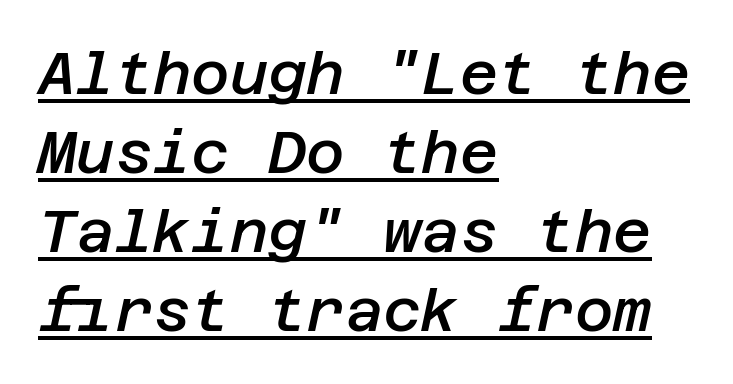
Compared with typical body copy, the letter spacing here is the same. Which margin do the lines hug? The left one — the right edge is uneven. The typography opts for an oblique posture over an upright one. The block of text has a typical density, with ordinary space between rows. The strokes are fattened partway — semibold, not bold.
